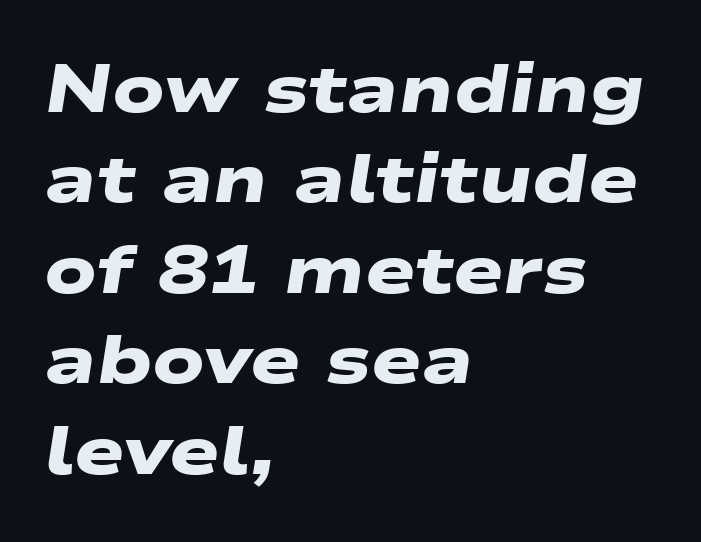
Q: Is the text bold? A: Yes.
Q: Is the typeface a serif or a sans-serif typeface? A: Sans-serif.
Q: Is the text underlined? A: No.
Q: How is the paragraph aligned? A: Left-aligned.
Q: Is the spacing between letters normal or unusually wide? A: Normal.
Q: Is the spacing between lines tight, normal or loose? A: Normal.
Q: Width (condensed, normal, or wide)? A: Wide.
Q: Stroke contrast? A: Low.
Q: x-height? A: Medium.
Q: Monospaced? A: No.
